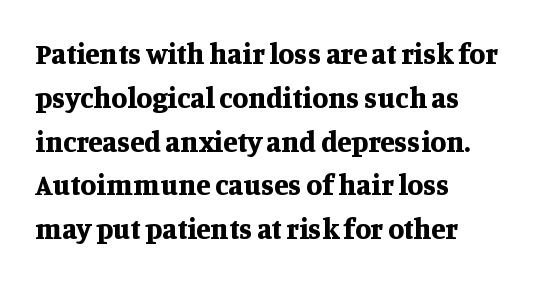
The image shows 29 px bold serif type, upright; set left-aligned, normal line spacing (1.51x), normal letter spacing, not underlined; medium stroke contrast and a large x-height.
